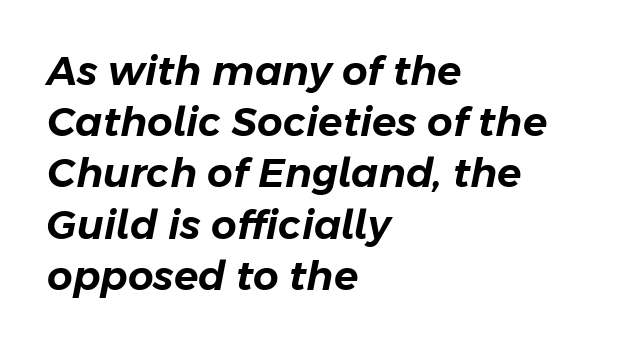
Q: Is the text italic (slanted)? A: Yes, it leans right by about 11 degrees.
Q: Is the text underlined? A: No.
Q: How is the paragraph aligned? A: Left-aligned.
Q: Is the spacing between letters normal or unusually wide? A: Normal.
Q: Is the spacing between lines tight, normal or loose? A: Normal.
Q: Width (condensed, normal, or wide)? A: Normal.
Q: Stroke contrast? A: Low.
Q: x-height? A: Medium.
Q: Monospaced? A: No.
